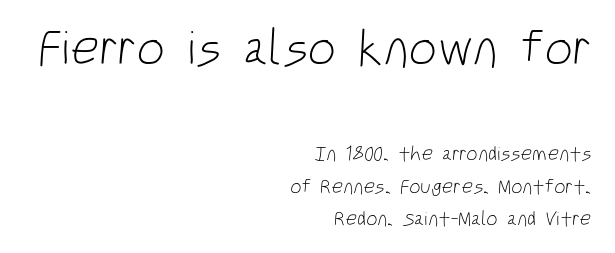
{"serif": "no", "bold": "no", "weight": "light", "width": "condensed", "stroke_contrast": "low", "x_height": "large", "monospaced": "no", "underline": "no", "align": "right", "line_spacing": "normal", "line_spacing_ratio": 1.61, "letter_spacing": "normal", "letter_spacing_em": 0.0, "larger_block": "first", "size_ratio": 2.5, "glyph_px": 50}
